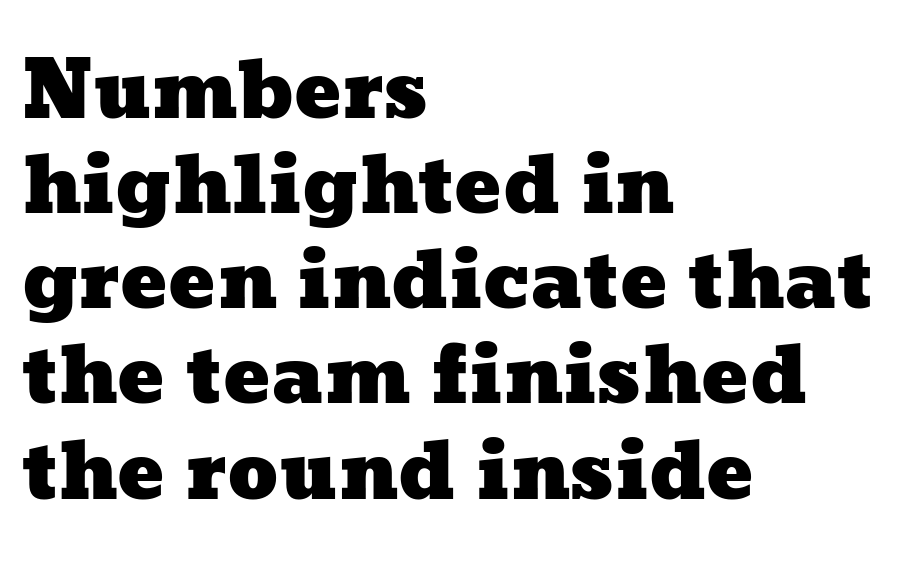
This sample has the flowing, uneven cadence of proportional lettering. A classic flush-left, rag-right setting is used for this passage. Only glyphs here, with clear space below each row. In terms of letterspacing, this is plain default setting.
